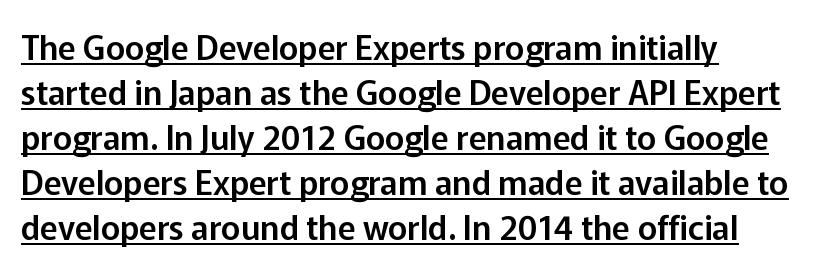
Q: Is the text italic (slanted)? A: No, it is upright.
Q: Is the typeface a serif or a sans-serif typeface? A: Sans-serif.
Q: Is the text underlined? A: Yes.
Q: How is the paragraph aligned? A: Left-aligned.
Q: Is the spacing between letters normal or unusually wide? A: Normal.
Q: Is the spacing between lines tight, normal or loose? A: Normal.
Q: Width (condensed, normal, or wide)? A: Normal.
Q: Stroke contrast? A: Low.
Q: x-height? A: Medium.
Q: Monospaced? A: No.
